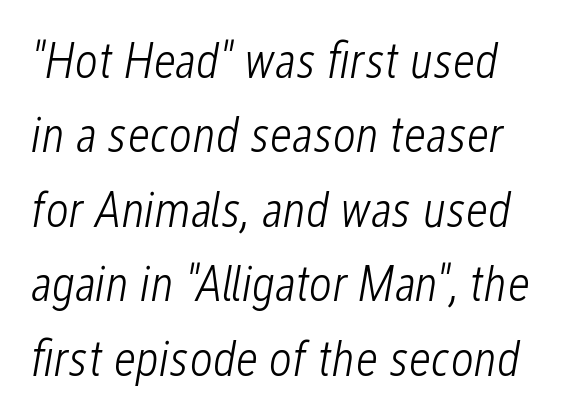
Q: Is the text bold? A: No.
Q: Is the text italic (slanted)? A: Yes, it leans right by about 12 degrees.
Q: Is the text underlined? A: No.
Q: Is the spacing between letters normal or unusually wide? A: Normal.
Q: Is the spacing between lines tight, normal or loose? A: Normal.
Q: Width (condensed, normal, or wide)? A: Condensed.
Q: Stroke contrast? A: Low.
Q: x-height? A: Medium.
Q: Monospaced? A: No.
